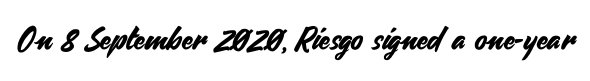
Q: Is the text italic (slanted)? A: Yes.
Q: Is the typeface a serif or a sans-serif typeface? A: Sans-serif.
Q: Is the text underlined? A: No.
Q: Is the spacing between letters normal or unusually wide? A: Normal.
Q: Width (condensed, normal, or wide)? A: Normal.
Q: Stroke contrast? A: Medium.
Q: x-height? A: Small.
Q: Monospaced? A: No.
